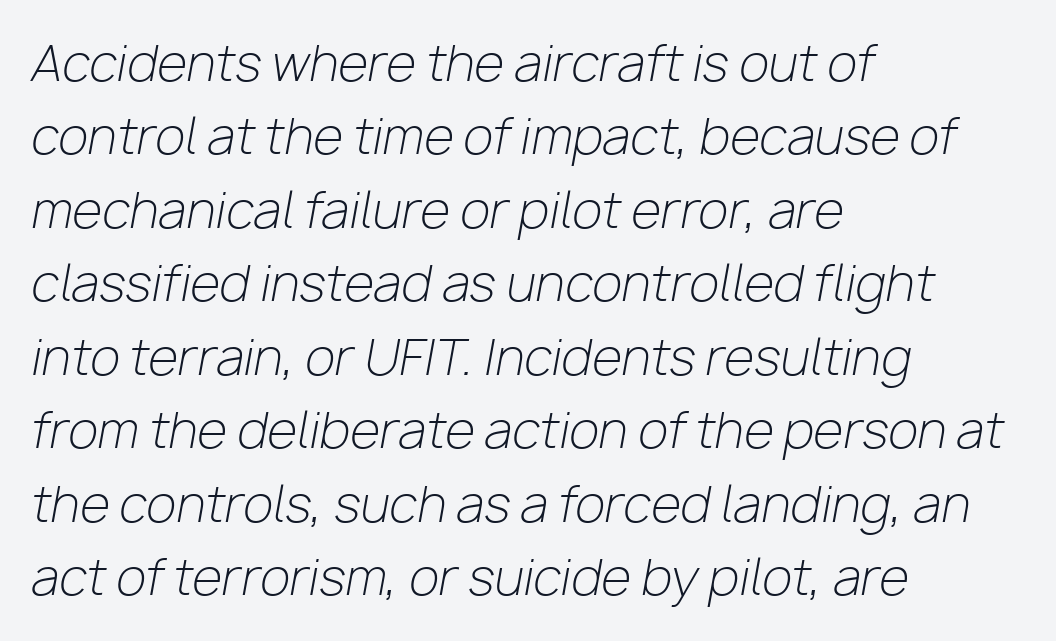
{"italic": "yes", "lean": "right", "slant_degrees": 10, "bold": "no", "weight": "light", "width": "normal", "stroke_contrast": "low", "x_height": "medium", "monospaced": "no", "underline": "no", "align": "left", "line_spacing": "normal", "line_spacing_ratio": 1.5, "letter_spacing": "normal", "letter_spacing_em": 0.0, "glyph_px": 49}
